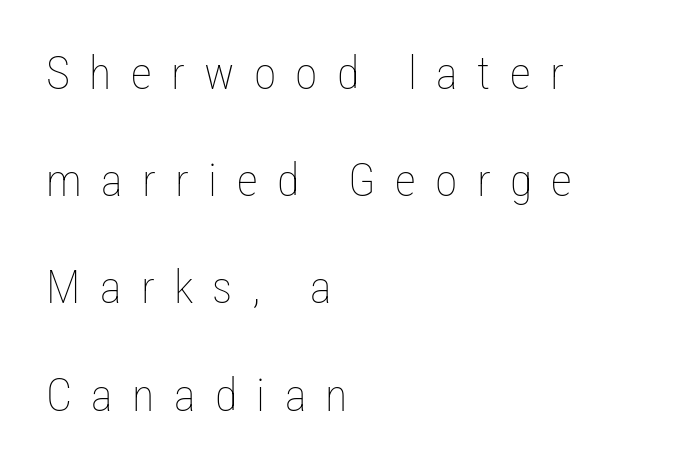
{"italic": "no", "bold": "no", "weight": "thin", "width": "condensed", "stroke_contrast": "low", "x_height": "medium", "monospaced": "no", "underline": "no", "align": "left", "line_spacing": "loose", "line_spacing_ratio": 2.33, "letter_spacing": "wide", "letter_spacing_em": 0.42, "glyph_px": 46}
